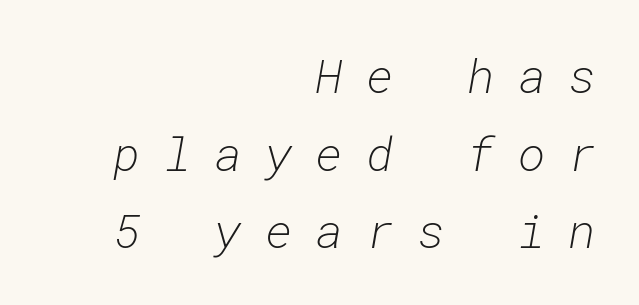
Q: Is the text bold? A: No.
Q: Is the text italic (slanted)? A: Yes, it leans right by about 10 degrees.
Q: Is the text underlined? A: No.
Q: How is the paragraph aligned? A: Right-aligned.
Q: Is the spacing between letters normal or unusually wide? A: Unusually wide.
Q: Is the spacing between lines tight, normal or loose? A: Normal.
Q: Width (condensed, normal, or wide)? A: Normal.
Q: Stroke contrast? A: Low.
Q: x-height? A: Medium.
Q: Monospaced? A: Yes.
